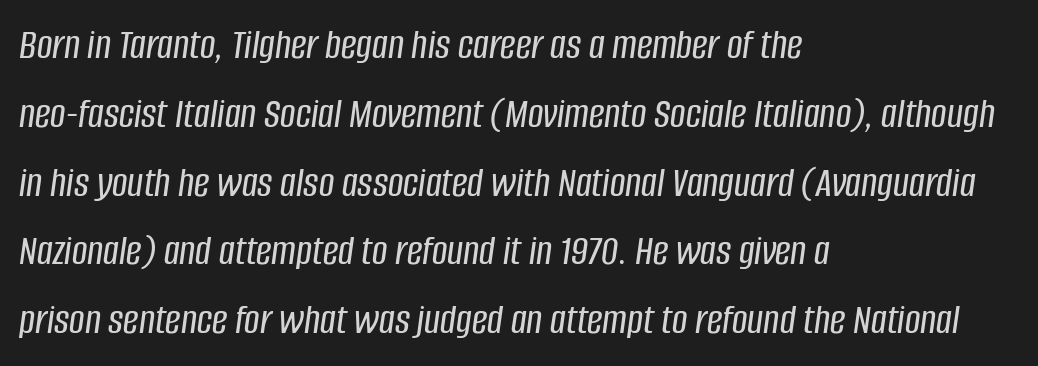
Reading down the column, the eye jumps a familiar distance to each next line. The passage shown is typed in a proportional face where columns would drift. Characters follow at the spacing the type designer built in. The passage is arranged the way most books set body copy — flush left. Rendered with sloped, italic letterforms. The string is rendered with underlining switched off.
